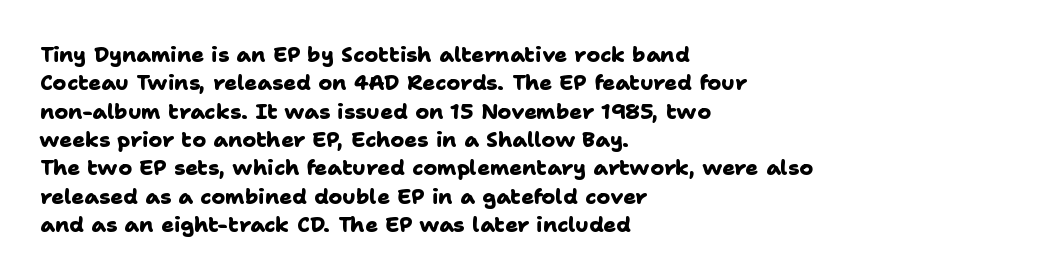
Q: Is the text bold? A: Yes.
Q: Is the text underlined? A: No.
Q: How is the paragraph aligned? A: Left-aligned.
Q: Is the spacing between letters normal or unusually wide? A: Normal.
Q: Is the spacing between lines tight, normal or loose? A: Normal.
